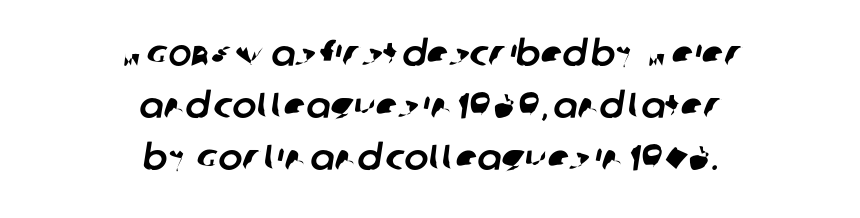
Q: Is the typeface a serif or a sans-serif typeface? A: Sans-serif.
Q: Is the text underlined? A: No.
Q: How is the paragraph aligned? A: Centered.
Q: Is the spacing between letters normal or unusually wide? A: Normal.
Q: Is the spacing between lines tight, normal or loose? A: Normal.
Q: Width (condensed, normal, or wide)? A: Normal.
Q: Stroke contrast? A: Low.
Q: x-height? A: Large.
Q: Monospaced? A: No.
